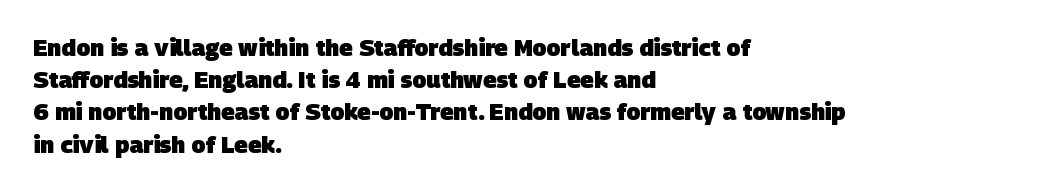
The paragraph shown leans on its left margin. The block of text has a typical density, with ordinary space between rows. Tracking value appears to be zero — textbook default spacing. Nobody drew a line under any word here. The typesetting leans heavy: a genuine bold.
